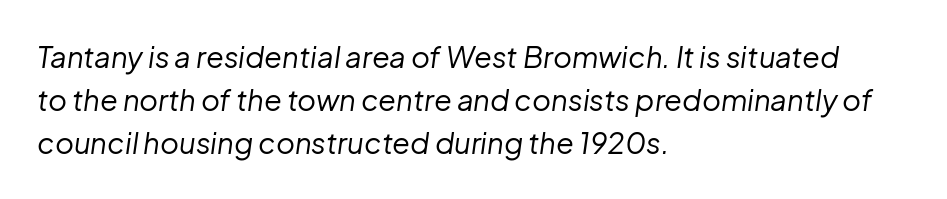
The space directly below the letters is spotless. Rows of type keep a routine distance in the vertical direction. These lines are set flush left with a ragged right edge. The letters sit at their default tracking, neither squeezed nor spread. Counters stay open thanks to moderate or lighter strokes. Spacing verdict: proportional, widths tailored to each character.
